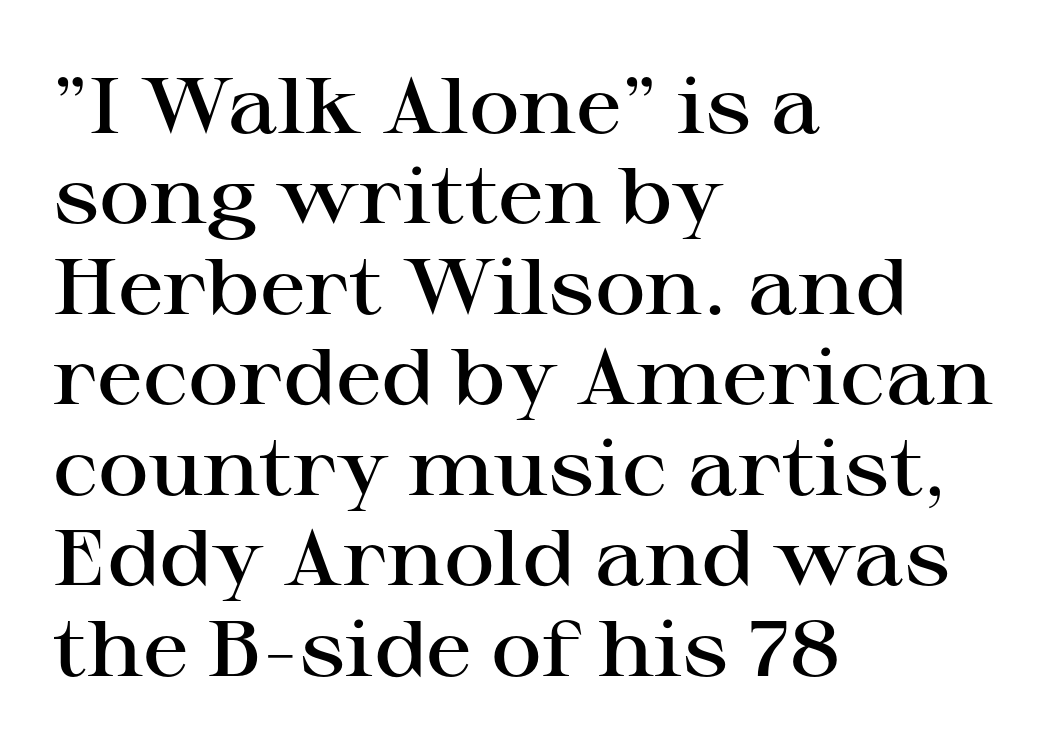
This is roman type, the default non-slanted kind. This sample uses a serif face. Where is the straight margin? On the left. The rendering uses a semibold face; strokes are thickened but not to full bold. The tracking reads as untouched default to a designer's eye. Varying glyph widths throughout — classic text-font behaviour.
